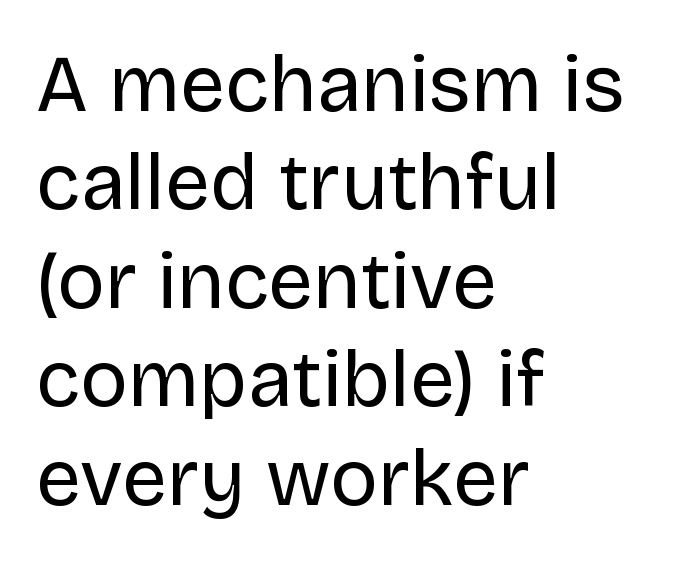
The image shows 80 px regular-weight sans-serif type, upright; set left-aligned, line spacing 1.23x, normal letter spacing, not underlined; low stroke contrast and a large x-height.
